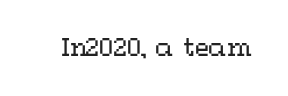
Q: Is the text bold? A: No.
Q: Is the text italic (slanted)? A: No, it is upright.
Q: Is the text underlined? A: No.
Q: Is the spacing between letters normal or unusually wide? A: Normal.
